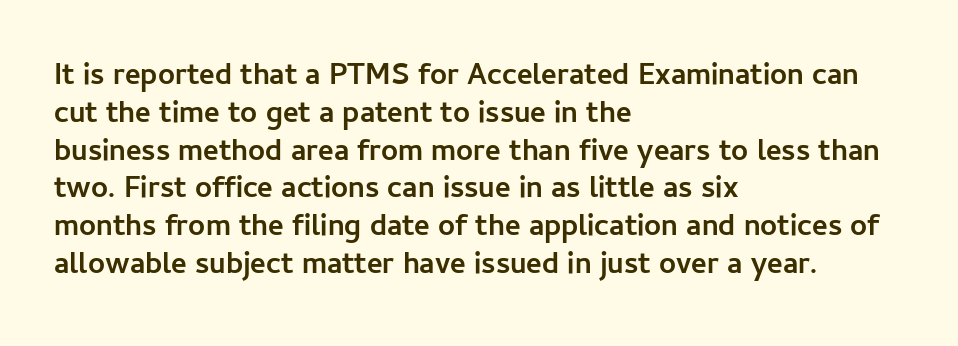
The letters advance in unequal steps, a hallmark of proportional type. Does the type have serifs? No, each stem ends abruptly. Set as a true bold cut, around the 700 mark. This rendering features lettering with no underline.
